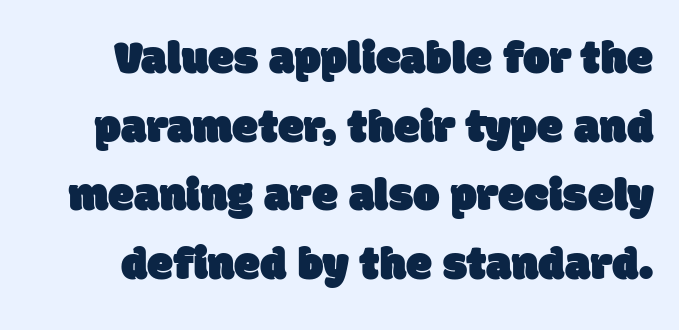
Each letter's strokes conclude bluntly, with no projecting serifs. A typesetter would call this proportional, since set widths differ per character. This sample keeps an unexceptional amount of space between lines. Type without underlining. Look at the tracking — it's just the regular setting, nothing added.
